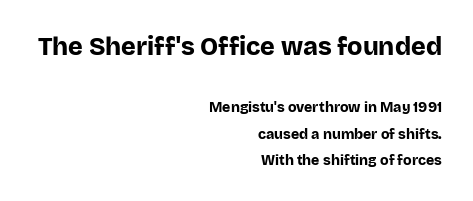
The image shows 25 px bold type, upright; set right-aligned, line spacing 1.89x, normal letter spacing, not underlined; the first (top) block is 1.79x larger.
